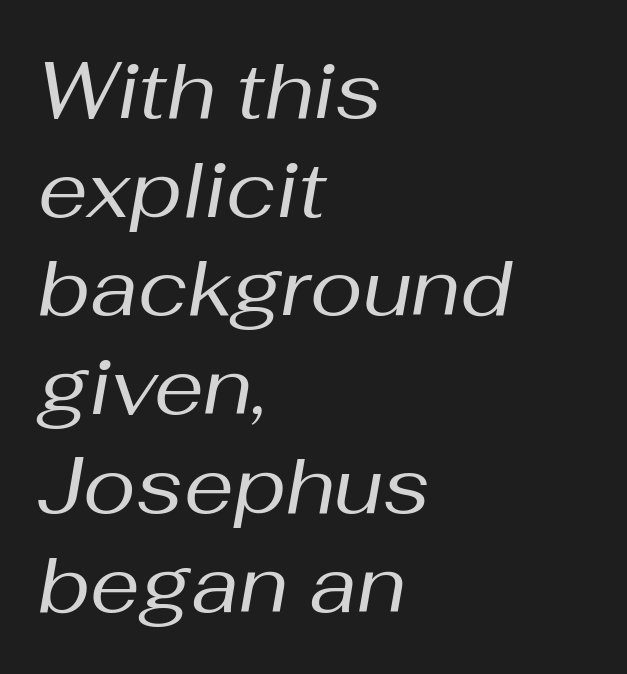
Q: Is the text bold? A: No.
Q: Is the text italic (slanted)? A: Yes, it leans right by about 10 degrees.
Q: Is the text underlined? A: No.
Q: How is the paragraph aligned? A: Left-aligned.
Q: Is the spacing between letters normal or unusually wide? A: Normal.
Q: Is the spacing between lines tight, normal or loose? A: Normal.
Q: Width (condensed, normal, or wide)? A: Normal.
Q: Stroke contrast? A: Medium.
Q: x-height? A: Medium.
Q: Monospaced? A: No.
